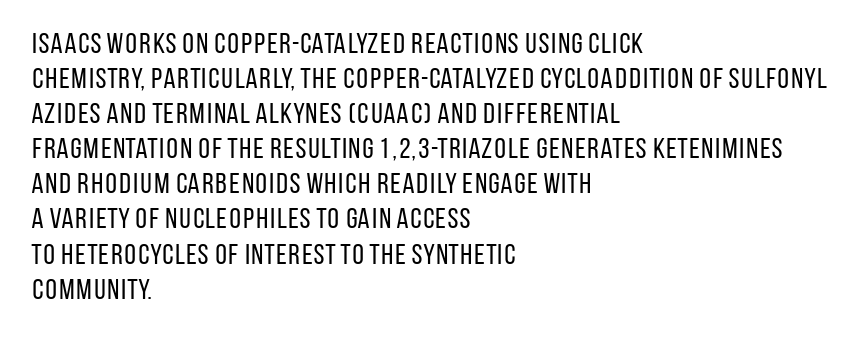
Q: Is the text bold? A: No.
Q: Is the text italic (slanted)? A: No, it is upright.
Q: Is the typeface a serif or a sans-serif typeface? A: Sans-serif.
Q: Is the text underlined? A: No.
Q: How is the paragraph aligned? A: Left-aligned.
Q: Is the spacing between letters normal or unusually wide? A: Normal.
Q: Width (condensed, normal, or wide)? A: Condensed.
Q: Stroke contrast? A: Low.
Q: x-height? A: Large.
Q: Monospaced? A: No.
